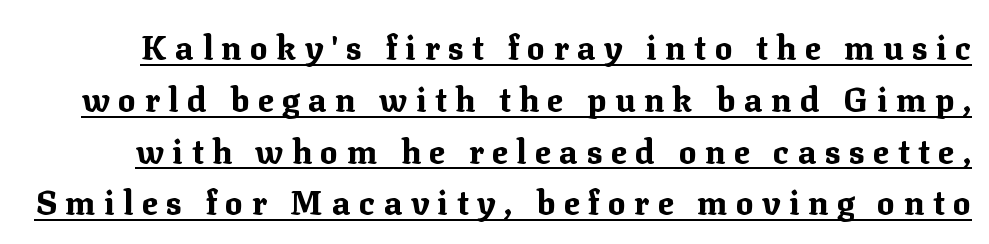
Q: Is the text bold? A: Yes.
Q: Is the text italic (slanted)? A: No, it is upright.
Q: Is the typeface a serif or a sans-serif typeface? A: Serif.
Q: Is the text underlined? A: Yes.
Q: Is the spacing between letters normal or unusually wide? A: Unusually wide.
Q: Is the spacing between lines tight, normal or loose? A: Normal.
Q: Width (condensed, normal, or wide)? A: Normal.
Q: Stroke contrast? A: Medium.
Q: x-height? A: Medium.
Q: Monospaced? A: No.
